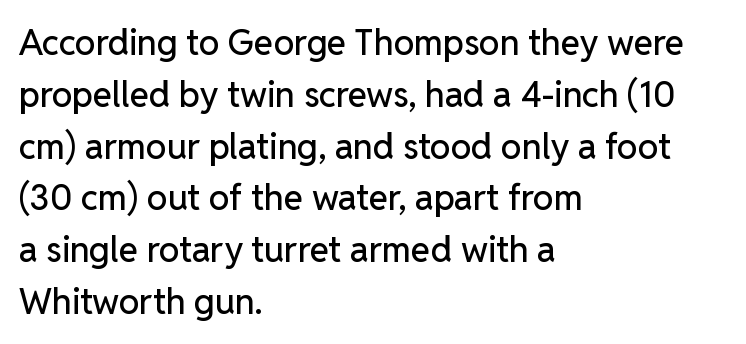
Q: Is the text italic (slanted)? A: No, it is upright.
Q: Is the typeface a serif or a sans-serif typeface? A: Sans-serif.
Q: Is the text underlined? A: No.
Q: How is the paragraph aligned? A: Left-aligned.
Q: Is the spacing between letters normal or unusually wide? A: Normal.
Q: Is the spacing between lines tight, normal or loose? A: Normal.
Q: Width (condensed, normal, or wide)? A: Normal.
Q: Stroke contrast? A: Low.
Q: x-height? A: Medium.
Q: Monospaced? A: No.
